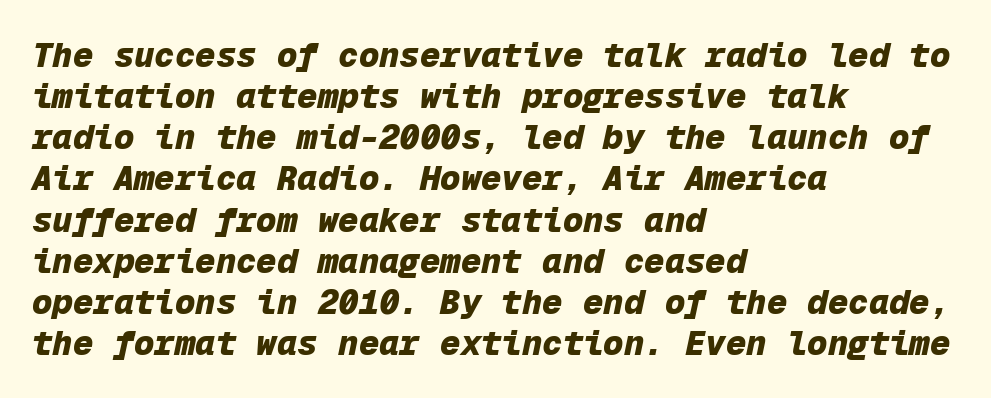
One-word summary of the alignment: left. Monospaced: the letters line up in strict vertical columns. A bare baseline throughout the passage. Does extra space separate the letters? No, they use regular spacing.
